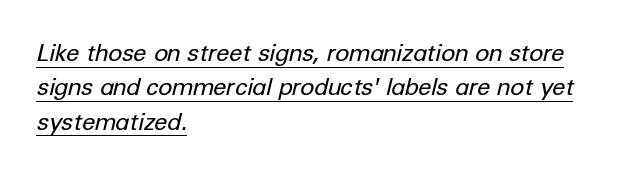
The image shows 24 px text type, italic (leaning right); set left-aligned, normal line spacing (1.43x), normal letter spacing, underlined.
